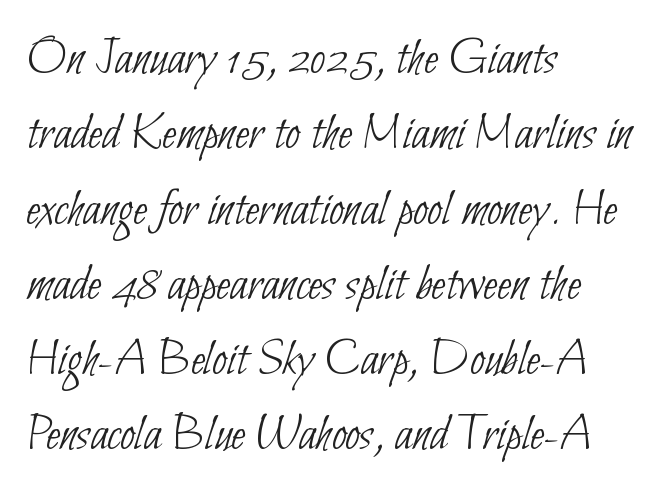
Q: Is the text bold? A: No.
Q: Is the typeface a serif or a sans-serif typeface? A: Sans-serif.
Q: Is the text underlined? A: No.
Q: How is the paragraph aligned? A: Left-aligned.
Q: Is the spacing between letters normal or unusually wide? A: Normal.
Q: Is the spacing between lines tight, normal or loose? A: Normal.
Q: Width (condensed, normal, or wide)? A: Condensed.
Q: Stroke contrast? A: Low.
Q: x-height? A: Small.
Q: Monospaced? A: No.
